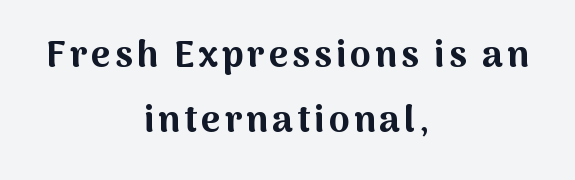
Unlike a traditional serif, this face leaves its strokes unadorned. The typesetting leans heavy: a genuine bold. Is this a fixed-width face? No — the glyphs have proportional, varying widths. Italic? Not at all — the glyphs are vertical.
